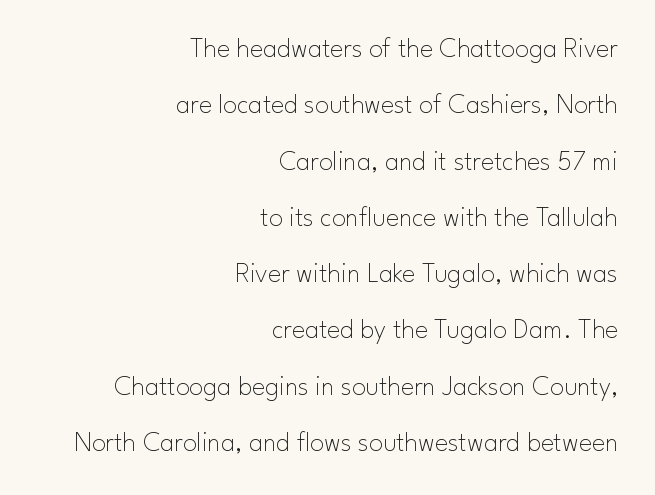
All the whitespace from short lines collects on the left. Compared with a typical body face, this is equally light or lighter still. Does the type have serifs? No, each stem ends abruptly. Is there any slant? The stems are plumb. Airy leading.
